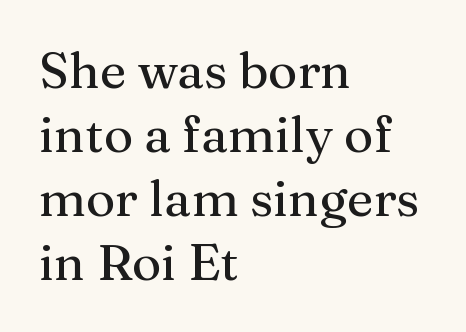
The image shows 50 px serif type, upright; set left-aligned, normal line spacing (1.28x), normal letter spacing, not underlined; medium stroke contrast and a medium x-height.
